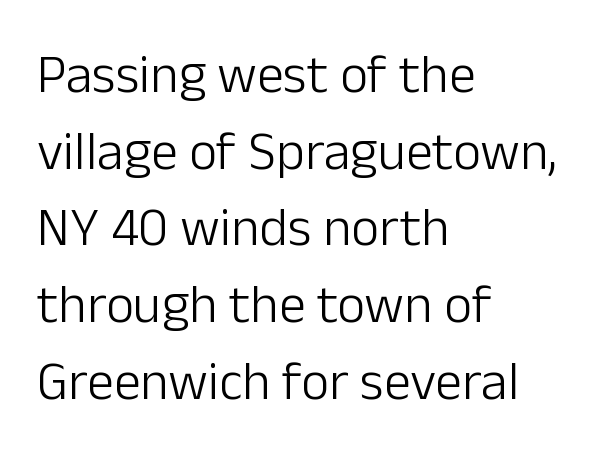
{"serif": "no", "italic": "no", "bold": "no", "weight": "light", "width": "normal", "stroke_contrast": "low", "x_height": "medium", "monospaced": "no", "underline": "no", "align": "left", "line_spacing": "normal", "line_spacing_ratio": 1.42, "letter_spacing": "normal", "letter_spacing_em": 0.0, "glyph_px": 54}
